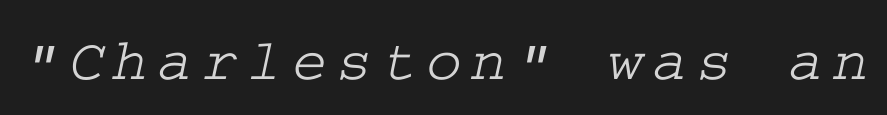
Q: Is the typeface a serif or a sans-serif typeface? A: Serif.
Q: Is the text underlined? A: No.
Q: Width (condensed, normal, or wide)? A: Wide.
Q: Stroke contrast? A: Low.
Q: x-height? A: Medium.
